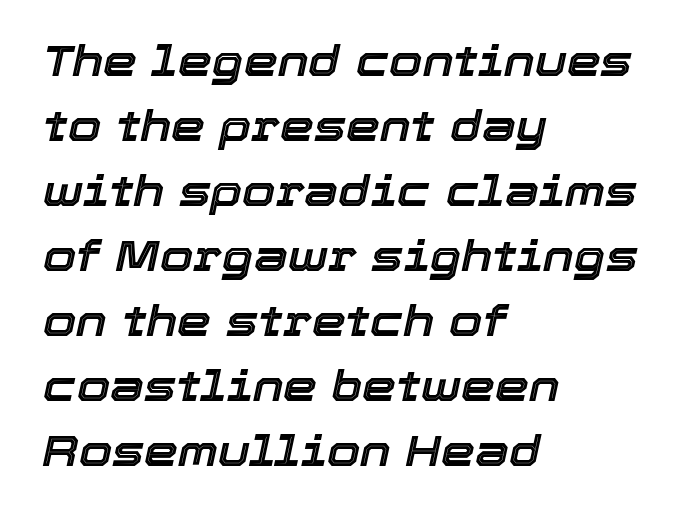
{"italic": "yes", "lean": "right", "slant_degrees": 12, "width": "normal", "x_height": "medium", "monospaced": "no", "underline": "no", "align": "left", "line_spacing": "normal", "line_spacing_ratio": 1.51, "letter_spacing": "normal", "letter_spacing_em": 0.0, "glyph_px": 43}
